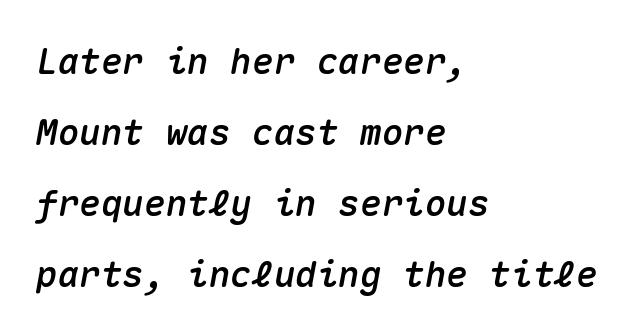
The image shows 36 px text type, italic (leaning right), monospaced; set left-aligned, loose line spacing (1.97x), normal letter spacing, not underlined; medium stroke contrast and a medium x-height.
